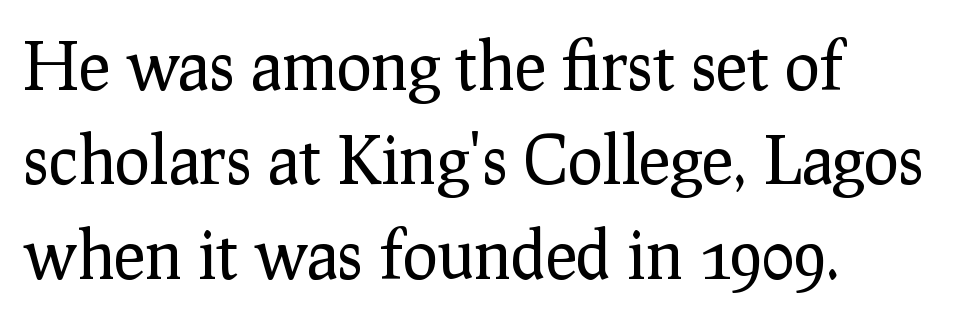
The type family on display is of the serif kind. Vertical strokes here are truly vertical. The face used here is proportionally spaced, like ordinary book or web type. Short note: letters normally spaced.
